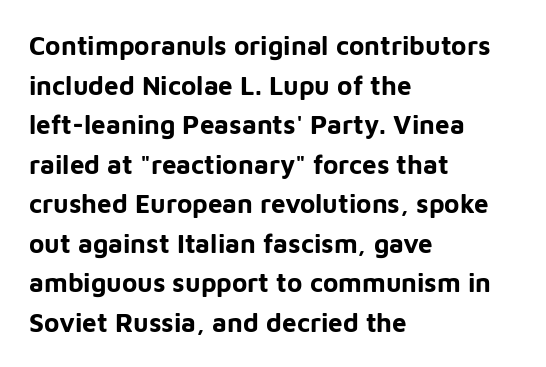
Q: Is the text bold? A: Yes.
Q: Is the text italic (slanted)? A: No, it is upright.
Q: Is the text underlined? A: No.
Q: How is the paragraph aligned? A: Left-aligned.
Q: Is the spacing between letters normal or unusually wide? A: Normal.
Q: Is the spacing between lines tight, normal or loose? A: Normal.
